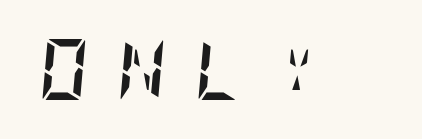
{"italic": "yes", "lean": "right", "slant_degrees": 5, "bold": "yes", "weight": "semibold", "width": "condensed", "stroke_contrast": "low", "x_height": "large", "underline": "no", "letter_spacing": "wide", "letter_spacing_em": 0.46, "glyph_px": 61}
